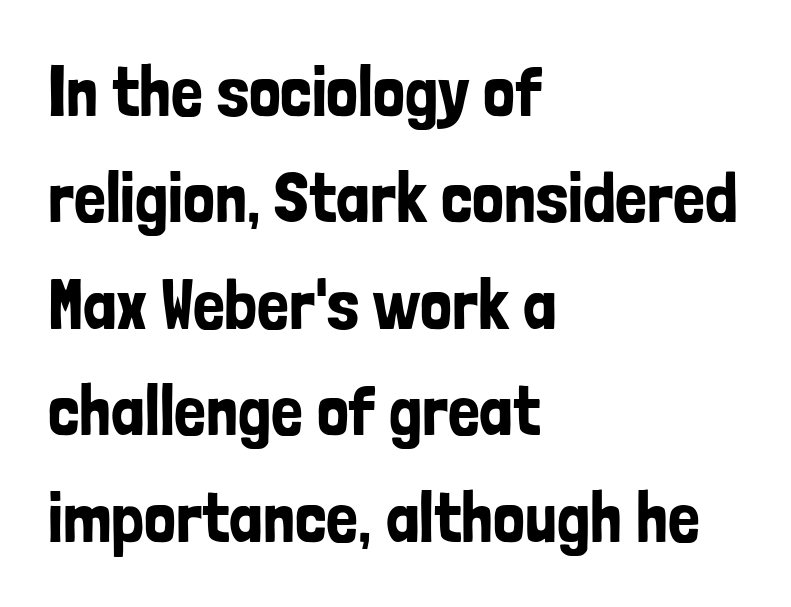
Italic: no, the glyphs are upright roman. Stroke terminals: plain, sans-serif. Has an underline been added? It has not. Normally led — the rows are evenly, conventionally spaced. The letters advance in unequal steps, a hallmark of proportional type. The type is set solid horizontally, with unmodified tracking.
